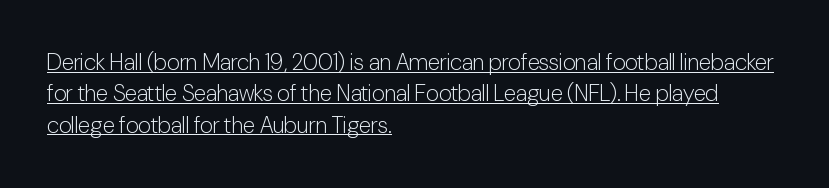
{"italic": "no", "bold": "no", "underline": "yes", "align": "left", "line_spacing": "normal", "line_spacing_ratio": 1.36, "letter_spacing": "normal", "letter_spacing_em": 0.0, "glyph_px": 23}
